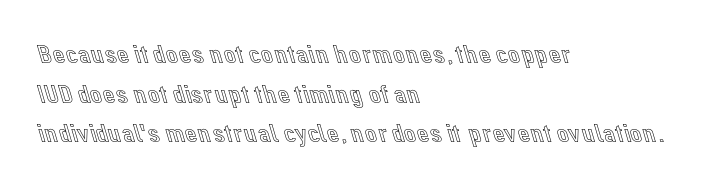
Reading down the column, the eye jumps a familiar distance to each next line. The gaps between neighbouring characters are ordinary and unremarkable. These lines stack with their left ends in a neat column. Bare-footed words on every line.
